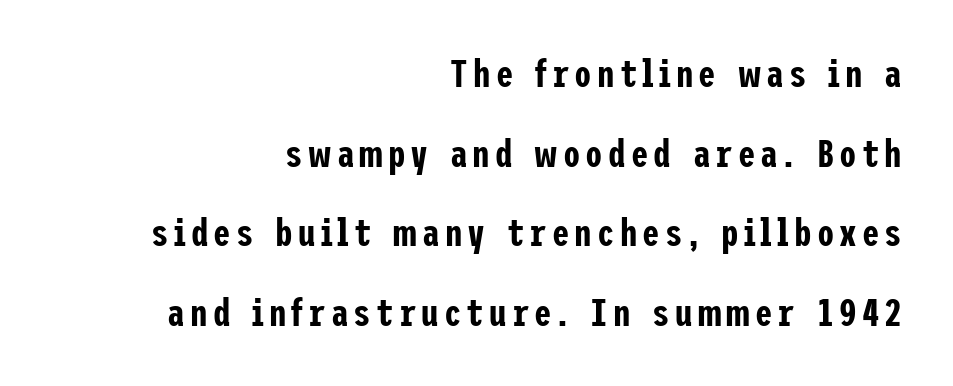
Bare-footed words on every line. The type family on display is of the sans-serif kind. The rendering uses a large line-height, opening up the rows. Posture: upright roman. These lines are set flush right with a ragged left edge.
